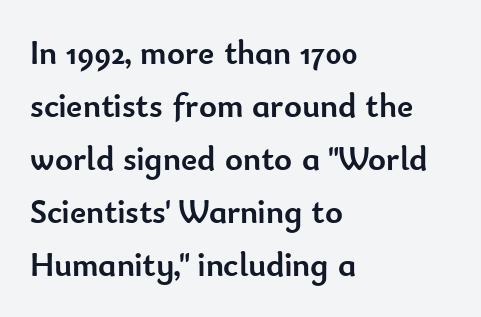
The image shows 34 px semibold sans-serif type, upright; set left-aligned, normal line spacing (1.56x), normal letter spacing, not underlined; low stroke contrast and a small x-height.
